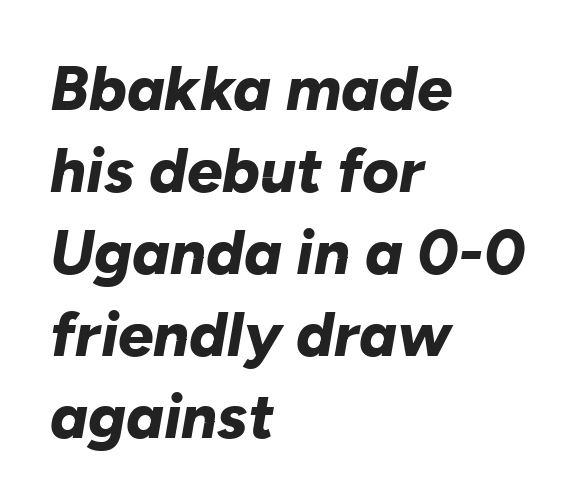
Q: Is the text bold? A: Yes.
Q: Is the text italic (slanted)? A: Yes, it leans right by about 10 degrees.
Q: Is the text underlined? A: No.
Q: How is the paragraph aligned? A: Left-aligned.
Q: Is the spacing between letters normal or unusually wide? A: Normal.
Q: Is the spacing between lines tight, normal or loose? A: Normal.
Q: Width (condensed, normal, or wide)? A: Normal.
Q: Stroke contrast? A: Low.
Q: x-height? A: Medium.
Q: Monospaced? A: No.
